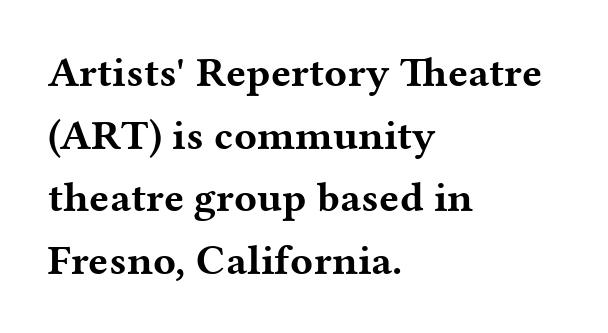
The image shows 42 px bold, wide serif type, upright; set left-aligned, normal line spacing (1.49x), normal letter spacing, not underlined; medium stroke contrast and a medium x-height.
